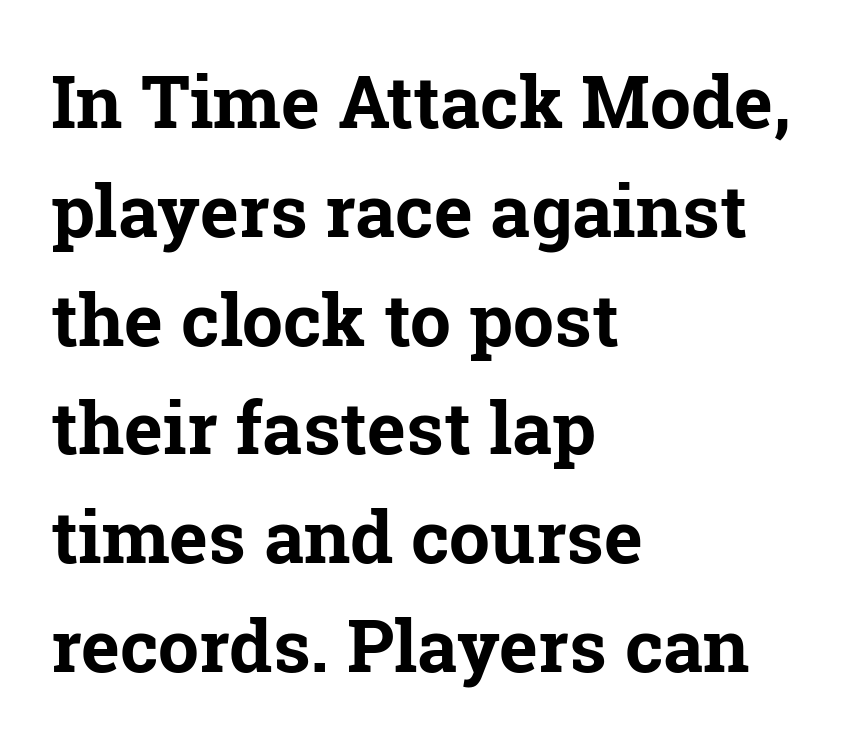
The passage shown is typed in a proportional face where columns would drift. Underline: absent. Serifs: yes, visible at the terminals of the letterforms. Caption: bold face, heavy strokes. Tracking value appears to be zero — textbook default spacing.
